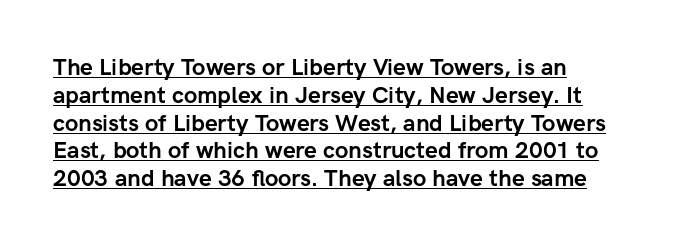
Q: Is the text bold? A: Yes.
Q: Is the text italic (slanted)? A: No, it is upright.
Q: Is the text underlined? A: Yes.
Q: How is the paragraph aligned? A: Left-aligned.
Q: Is the spacing between letters normal or unusually wide? A: Normal.
